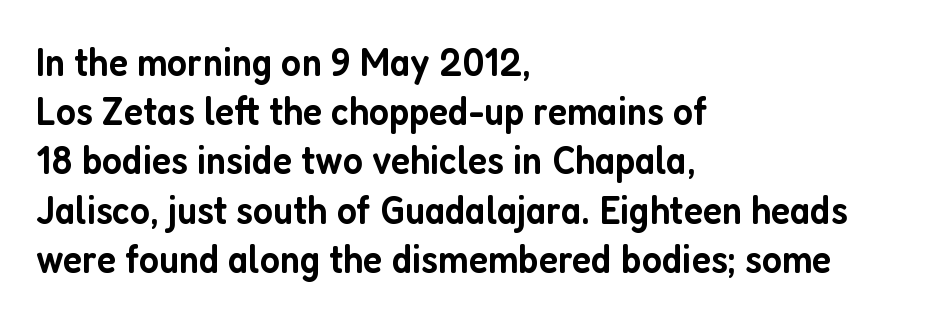
{"serif": "no", "italic": "no", "bold": "semi", "weight": "semibold", "width": "condensed", "stroke_contrast": "low", "x_height": "medium", "monospaced": "no", "underline": "no", "align": "left", "line_spacing_ratio": 1.2, "letter_spacing": "normal", "letter_spacing_em": 0.0, "glyph_px": 41}
